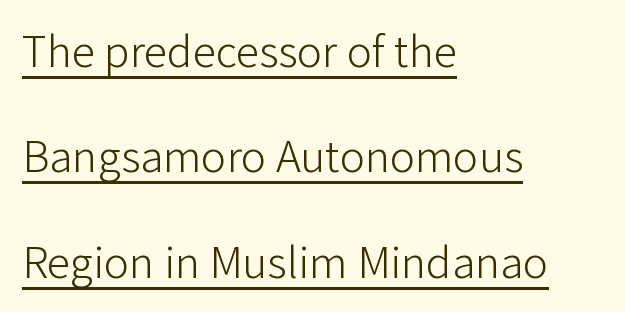
Regarding leading, the lines here are spaced well apart. Which margin do the lines hug? The left one — the right edge is uneven. These lines are composed in type without serifs. The lettering holds an erect, upright posture throughout. Glyph-to-glyph distance matches everyday printed text. The strokes are not fattened; the text isn't bold.
